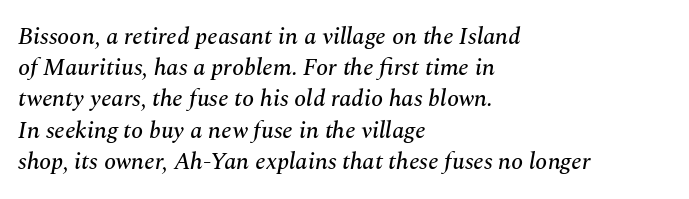
The image shows 24 px text type, italic (leaning right); set left-aligned, normal line spacing (1.3x), normal letter spacing, not underlined.
